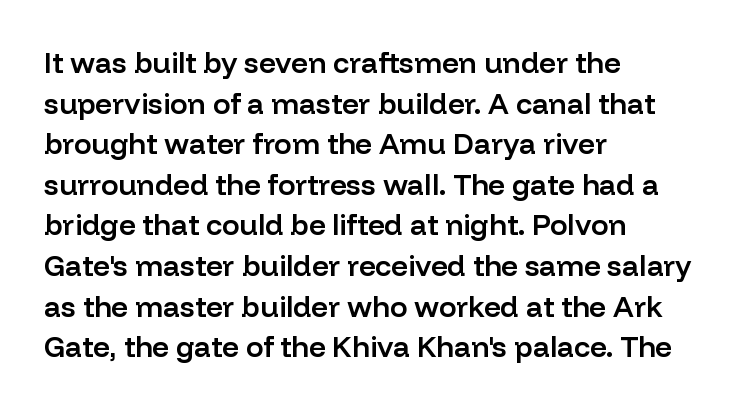
The image shows 29 px semibold sans-serif type, upright; set left-aligned, normal line spacing (1.4x), normal letter spacing, not underlined; low stroke contrast and a medium x-height.
